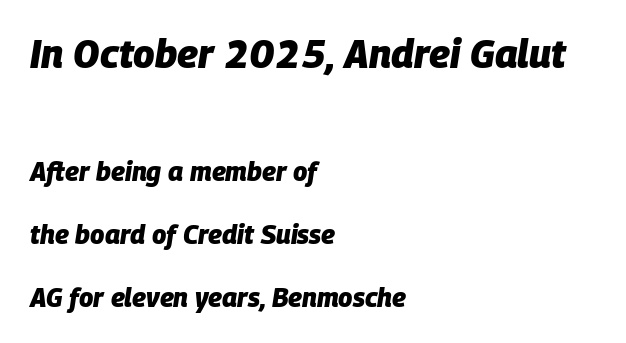
{"italic": "yes", "lean": "right", "slant_degrees": 9, "bold": "yes", "weight": "heavy", "width": "normal", "stroke_contrast": "low", "x_height": "large", "monospaced": "no", "underline": "no", "align": "left", "line_spacing": "loose", "line_spacing_ratio": 2.41, "letter_spacing": "normal", "letter_spacing_em": 0.0, "larger_block": "first", "size_ratio": 1.5, "glyph_px": 39}
